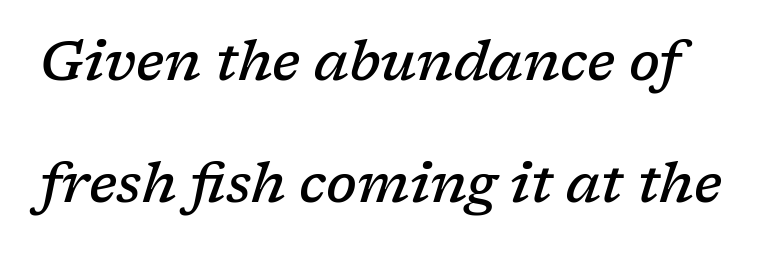
{"serif": "yes", "italic": "yes", "lean": "right", "slant_degrees": 17, "bold": "semi", "weight": "semibold", "width": "normal", "stroke_contrast": "low", "x_height": "medium", "monospaced": "no", "underline": "no", "line_spacing": "loose", "line_spacing_ratio": 2.21, "letter_spacing": "normal", "letter_spacing_em": 0.0, "glyph_px": 55}
